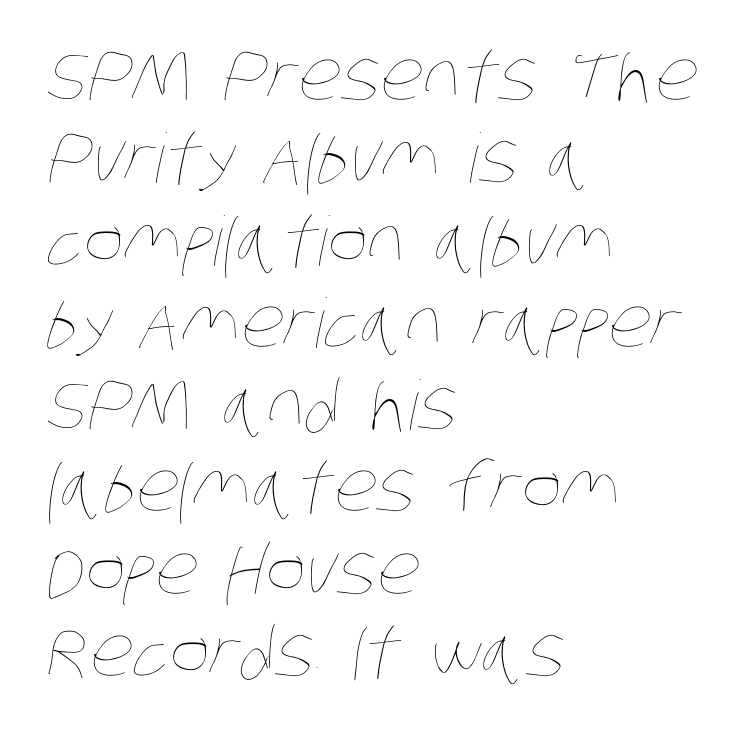
Spacing between characters is what you'd get straight out of the box. Is the block centered? No — it sits flush against the left margin. Letters rest on an invisible, unmarked baseline. This reads as an unemphasized weight, regular at the heaviest.
